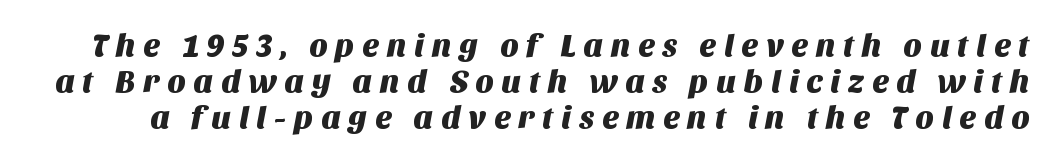
Are there feet on the stems? There aren't — it's a sans. This block would grow much taller if given ordinary leading; it's compressed now. These lines have a slow, spaced-out rhythm from letter to letter. A bare baseline throughout the passage.
